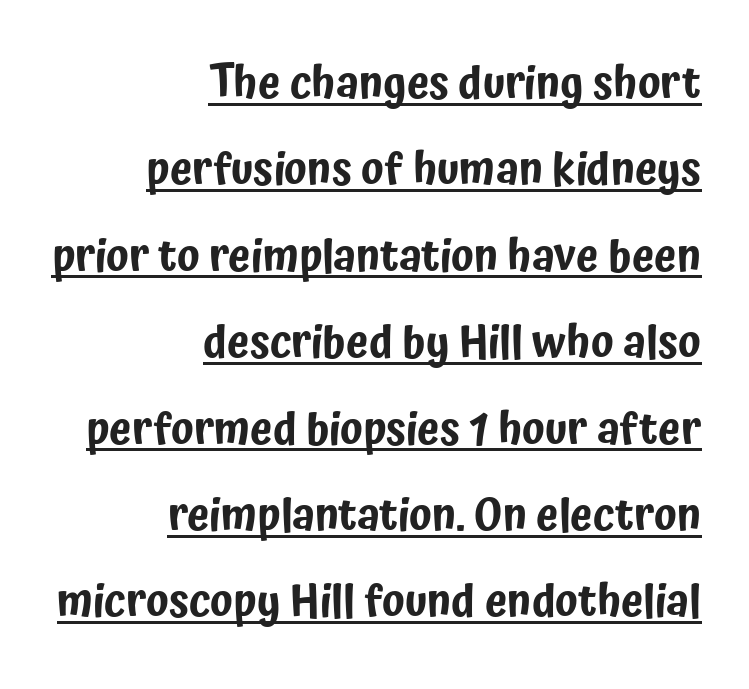
{"serif": "no", "italic": "no", "width": "condensed", "stroke_contrast": "low", "x_height": "medium", "monospaced": "no", "underline": "yes", "align": "right", "line_spacing": "loose", "line_spacing_ratio": 1.92, "letter_spacing": "normal", "letter_spacing_em": 0.0, "glyph_px": 45}
